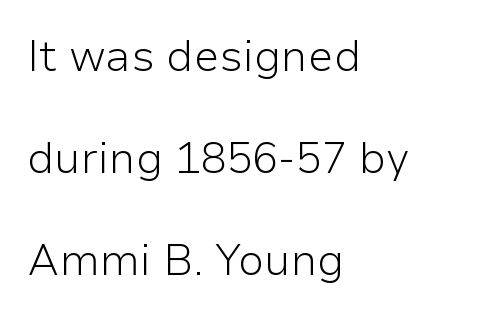
The passage shown is typeset with a sans-serif family. The strokes carry an ordinary text weight at most. Looks like regular typesetting: each glyph gets only the width it needs. The vertical gap from one line to the next is large. Every row of glyphs begins at an identical x-position on the left. These lines keep a tight, regular rhythm from letter to letter.
